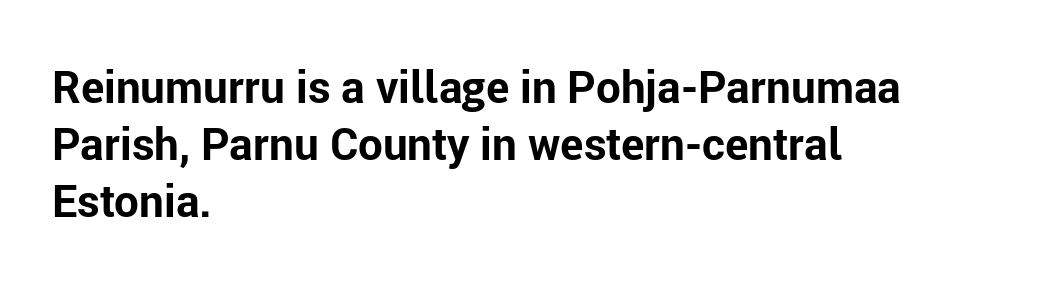
The characters display no serif detailing; their extremities are plain. Weight check: bold — yes, fully. The face used here is rendered with its standard letterfit. The glyphs are unaccompanied by any horizontal stroke below them. Think of a printed novel: that variable character pitch is what you see here. Compared with a centered layout, this one pins lines to the left instead.
